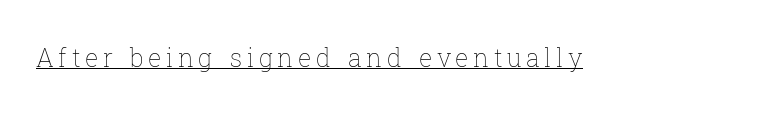
Stems here are at most as thick as an everyday book face. The specimen reads as upright at a glance. Underlining? Definitely there.
